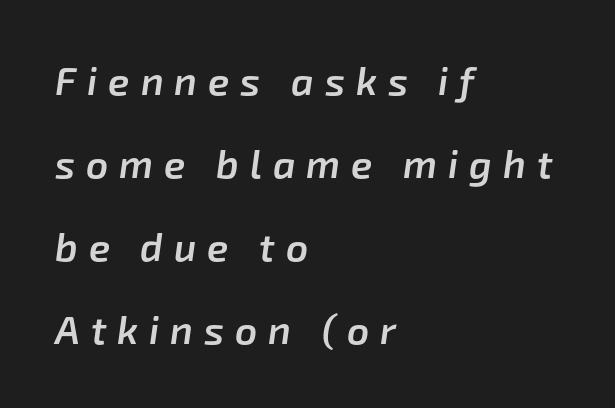
{"italic": "yes", "lean": "right", "slant_degrees": 8, "bold": "semi", "weight": "semibold", "width": "normal", "stroke_contrast": "low", "x_height": "medium", "monospaced": "no", "underline": "no", "align": "left", "line_spacing": "loose", "line_spacing_ratio": 2.13, "letter_spacing": "wide", "letter_spacing_em": 0.28, "glyph_px": 39}
